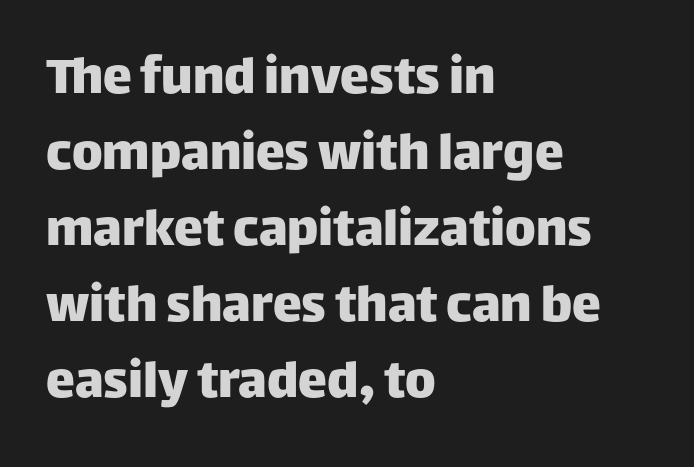
{"serif": "no", "italic": "no", "width": "normal", "stroke_contrast": "low", "x_height": "large", "monospaced": "no", "underline": "no", "align": "left", "line_spacing": "normal", "line_spacing_ratio": 1.31, "letter_spacing": "normal", "letter_spacing_em": 0.0, "glyph_px": 58}
